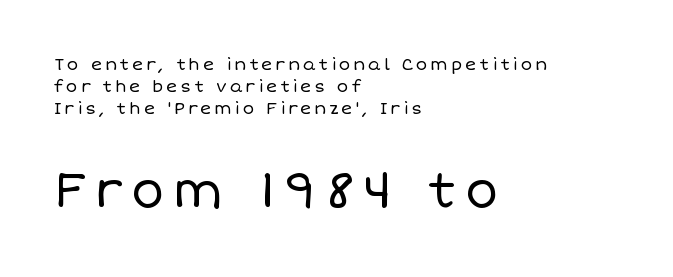
Tall strokes in this sample are plumb rather than angled. This sample has the flowing, uneven cadence of proportional lettering. The glyphs are unaccompanied by any horizontal stroke below them. Horizontally, the lines are justified to the leading edge only. Successive baselines arrive at the customary interval.
